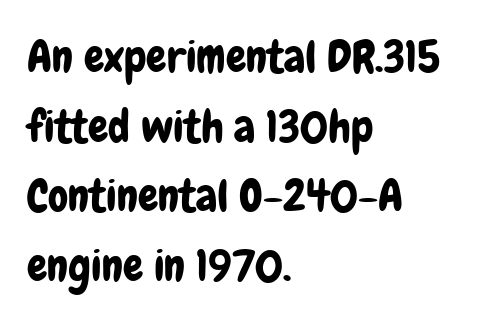
{"serif": "no", "italic": "no", "width": "condensed", "stroke_contrast": "low", "x_height": "medium", "monospaced": "no", "underline": "no", "align": "left", "line_spacing": "normal", "line_spacing_ratio": 1.55, "letter_spacing": "normal", "letter_spacing_em": 0.0, "glyph_px": 45}
